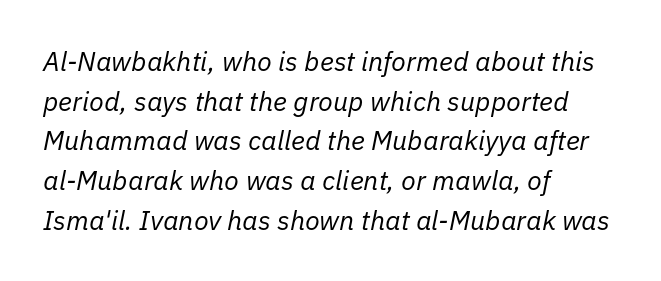
Q: Is the text bold? A: No.
Q: Is the text italic (slanted)? A: Yes, it leans right by about 11 degrees.
Q: Is the text underlined? A: No.
Q: How is the paragraph aligned? A: Left-aligned.
Q: Is the spacing between letters normal or unusually wide? A: Normal.
Q: Is the spacing between lines tight, normal or loose? A: Normal.
